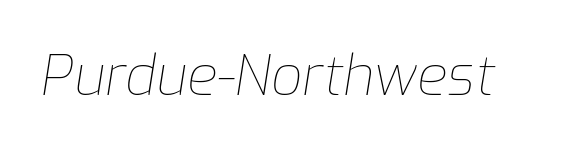
The image shows 55 px thin type, italic (leaning right); set normal letter spacing, not underlined; low stroke contrast and a medium x-height.
